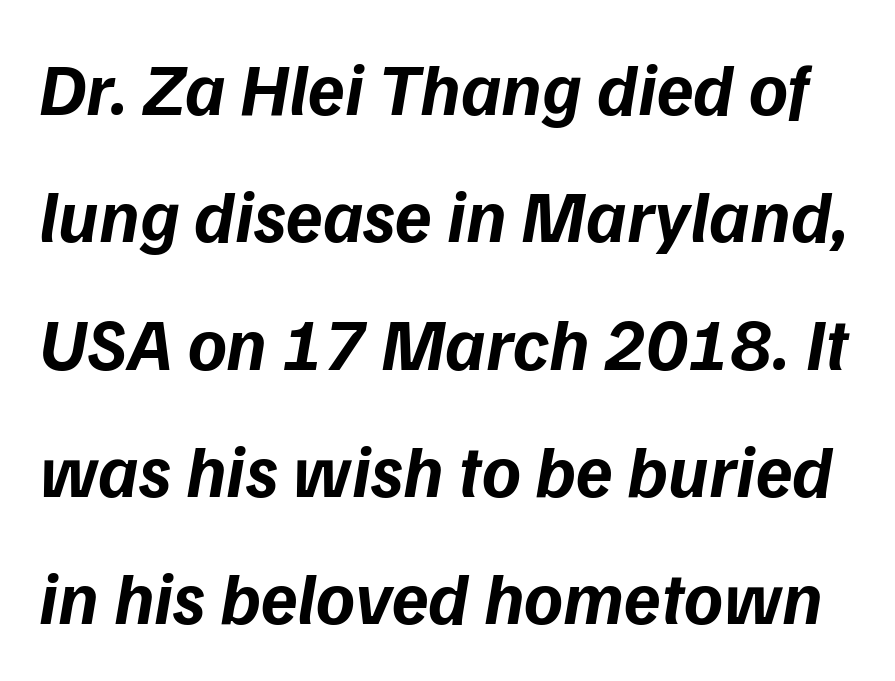
Q: Is the text bold? A: Yes.
Q: Is the typeface a serif or a sans-serif typeface? A: Sans-serif.
Q: Is the text underlined? A: No.
Q: Is the spacing between letters normal or unusually wide? A: Normal.
Q: Width (condensed, normal, or wide)? A: Normal.
Q: Stroke contrast? A: Low.
Q: x-height? A: Medium.
Q: Monospaced? A: No.
